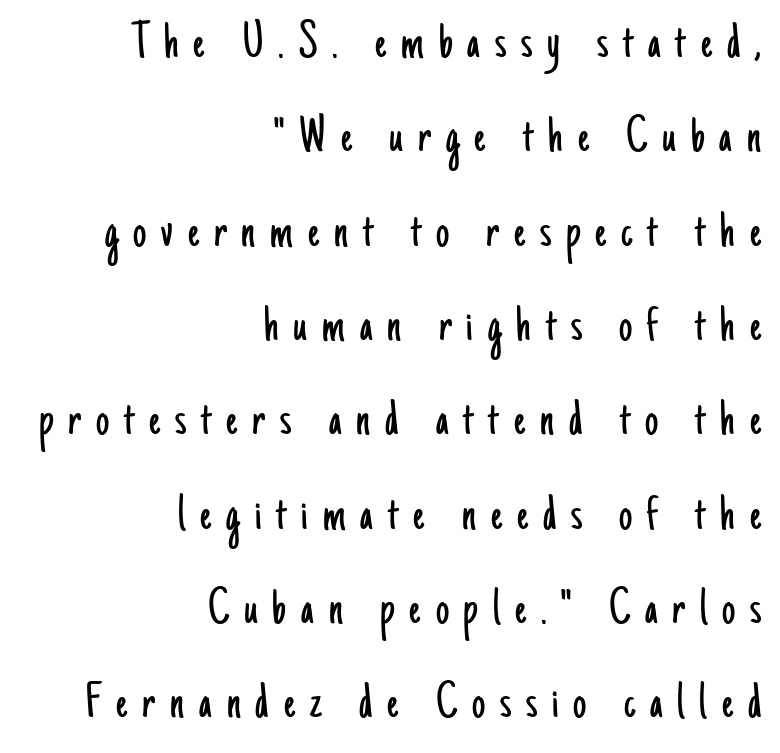
{"serif": "no", "italic": "no", "bold": "no", "weight": "light", "width": "condensed", "stroke_contrast": "low", "x_height": "small", "monospaced": "no", "underline": "no", "align": "right", "line_spacing_ratio": 1.78, "letter_spacing": "wide", "letter_spacing_em": 0.28, "glyph_px": 53}
